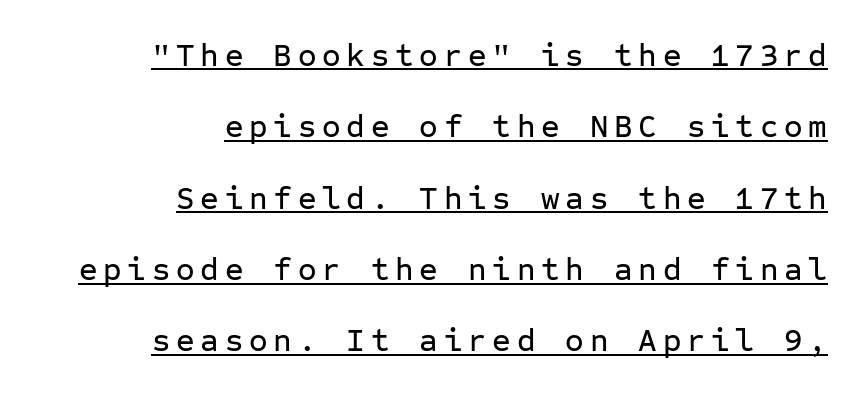
The image shows 32 px sans-serif type, upright, monospaced; set right-aligned, loose line spacing (2.23x), underlined; low stroke contrast and a medium x-height.
